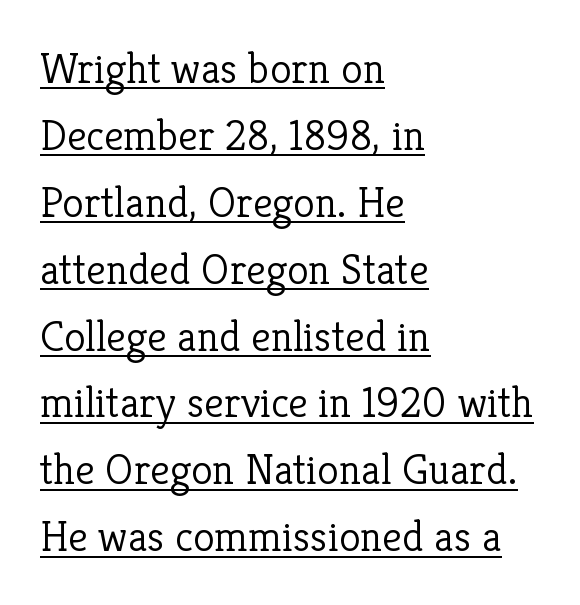
{"serif": "yes", "italic": "no", "bold": "no", "weight": "light", "width": "normal", "stroke_contrast": "low", "x_height": "medium", "monospaced": "no", "underline": "yes", "align": "left", "line_spacing": "normal", "line_spacing_ratio": 1.52, "letter_spacing": "normal", "letter_spacing_em": 0.0, "glyph_px": 44}
